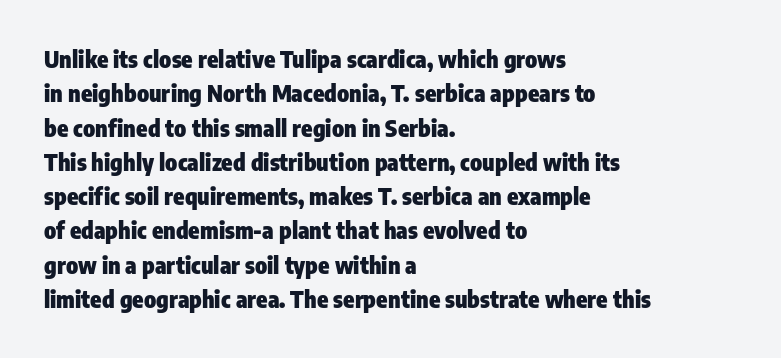
{"italic": "no", "bold": "yes", "underline": "no", "align": "left", "line_spacing": "normal", "line_spacing_ratio": 1.49, "letter_spacing": "normal", "letter_spacing_em": 0.0, "glyph_px": 23}
